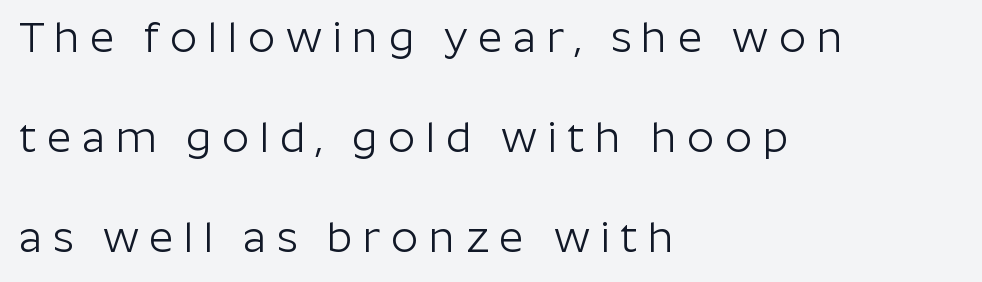
These lines are rendered in a variable-pitch font. Designer's note — italics off, roman on. Display-style spreading of the glyphs; the letterfit is very open. Horizontally, the lines are justified to the leading edge only.
